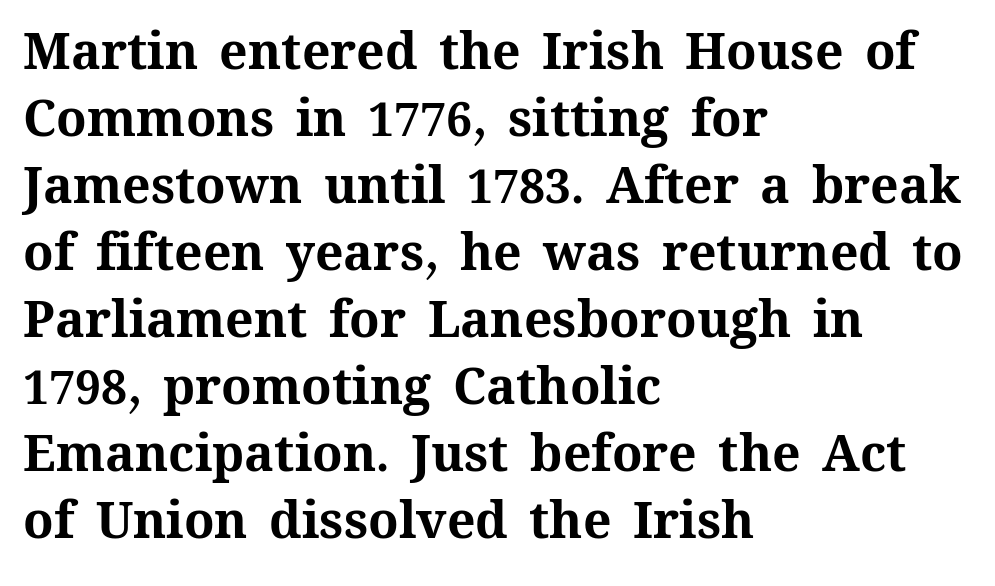
Looks like regular typesetting: each glyph gets only the width it needs. A typesetter would call this leading conventional body-copy spacing. Rendered with straight, roman letterforms. The strokes are fattened all the way to bold. Typeset ragged right — the left edge is the straight one. Beneath every word, the page is bare.
